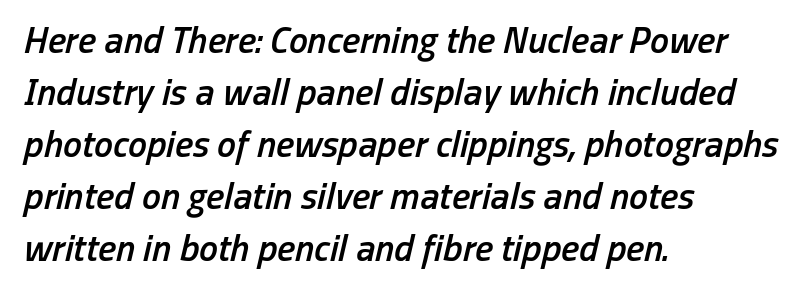
The image shows 38 px semibold, condensed type, italic (leaning right); set left-aligned, normal line spacing (1.37x), normal letter spacing, not underlined; low stroke contrast and a medium x-height.
